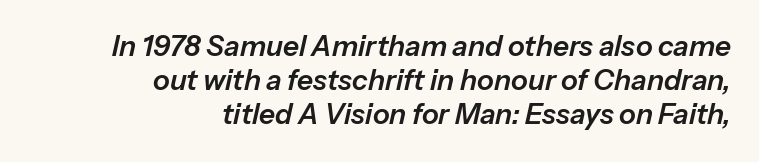
The image shows 28 px text type, italic (leaning right); set right-aligned, line spacing 1.21x, normal letter spacing, not underlined; low stroke contrast and a medium x-height.
